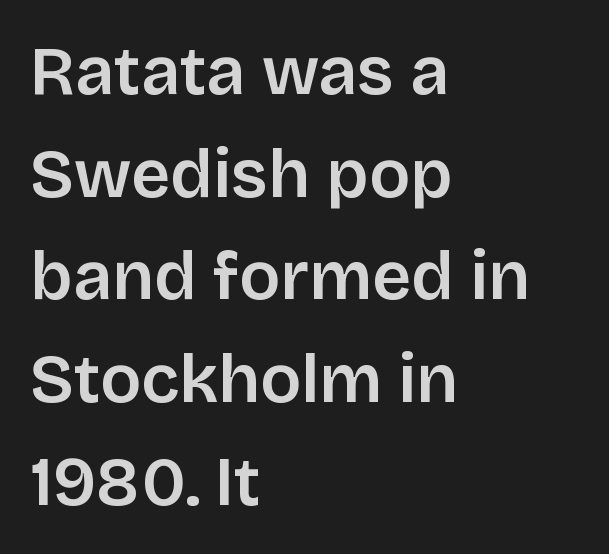
Q: Is the text bold? A: Semi-bold.
Q: Is the text italic (slanted)? A: No, it is upright.
Q: Is the typeface a serif or a sans-serif typeface? A: Sans-serif.
Q: Is the text underlined? A: No.
Q: How is the paragraph aligned? A: Left-aligned.
Q: Is the spacing between letters normal or unusually wide? A: Normal.
Q: Is the spacing between lines tight, normal or loose? A: Normal.
Q: Width (condensed, normal, or wide)? A: Normal.
Q: Stroke contrast? A: Low.
Q: x-height? A: Large.
Q: Monospaced? A: No.
